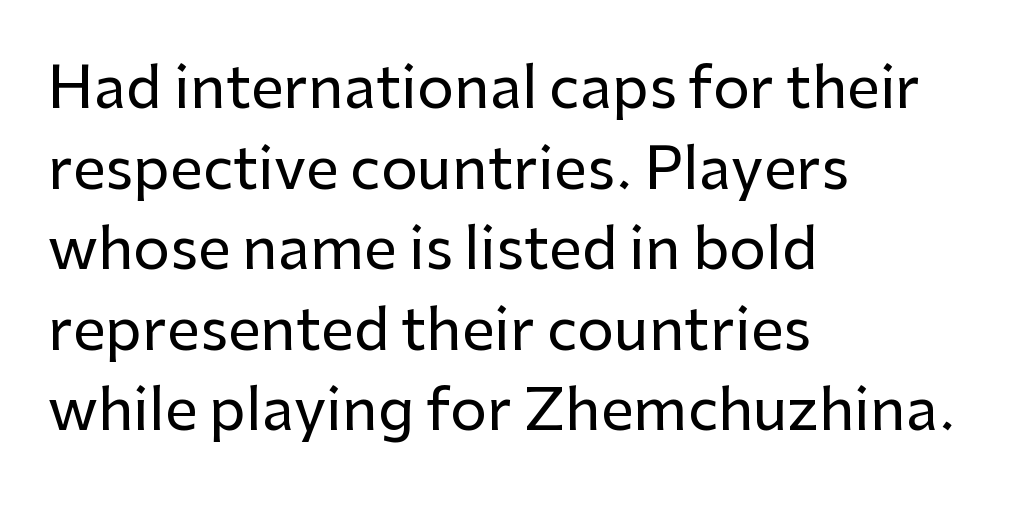
Q: Is the text italic (slanted)? A: No, it is upright.
Q: Is the typeface a serif or a sans-serif typeface? A: Sans-serif.
Q: Is the text underlined? A: No.
Q: How is the paragraph aligned? A: Left-aligned.
Q: Is the spacing between letters normal or unusually wide? A: Normal.
Q: Is the spacing between lines tight, normal or loose? A: Normal.
Q: Width (condensed, normal, or wide)? A: Normal.
Q: Stroke contrast? A: Low.
Q: x-height? A: Medium.
Q: Monospaced? A: No.
